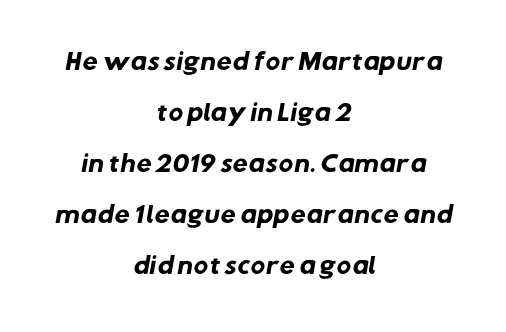
The space between consecutive lines is lavish. This is heavy type, rendered in bold. The compositor balanced each line on the midline. A clean baseline with only descenders dipping below it. No extra tracking has been applied to these lines.
